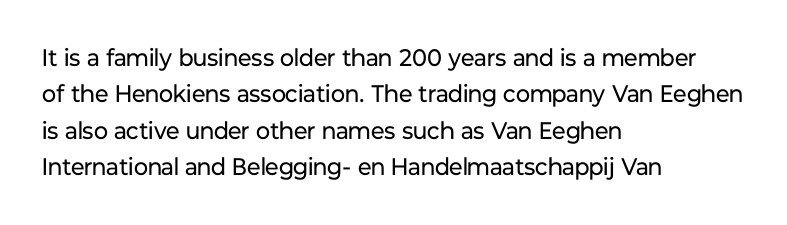
The foot of each line stays bare and open. These lines stack with their left ends in a neat column. Italic: no, the glyphs are upright roman. These lines sit exactly where default settings would place them.
